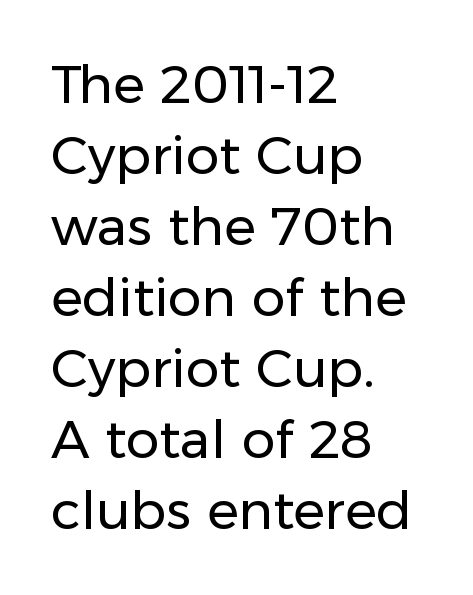
{"serif": "no", "italic": "no", "bold": "no", "weight": "regular", "width": "normal", "stroke_contrast": "low", "x_height": "medium", "monospaced": "no", "underline": "no", "align": "left", "line_spacing": "normal", "line_spacing_ratio": 1.34, "letter_spacing": "normal", "letter_spacing_em": 0.0, "glyph_px": 53}
